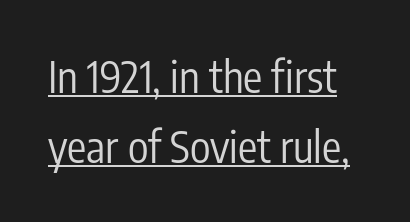
{"serif": "no", "italic": "no", "bold": "no", "weight": "regular", "width": "condensed", "stroke_contrast": "low", "x_height": "medium", "monospaced": "no", "underline": "yes", "line_spacing": "normal", "line_spacing_ratio": 1.63, "letter_spacing": "normal", "letter_spacing_em": 0.0, "glyph_px": 43}
